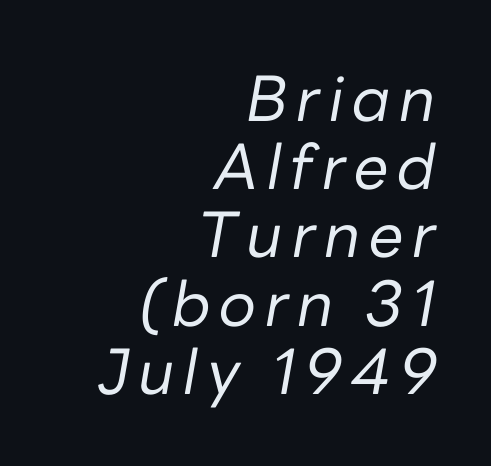
The image shows 62 px regular-weight type, italic (leaning right); set right-aligned, tight line spacing (1.1x), not underlined; low stroke contrast and a medium x-height.
